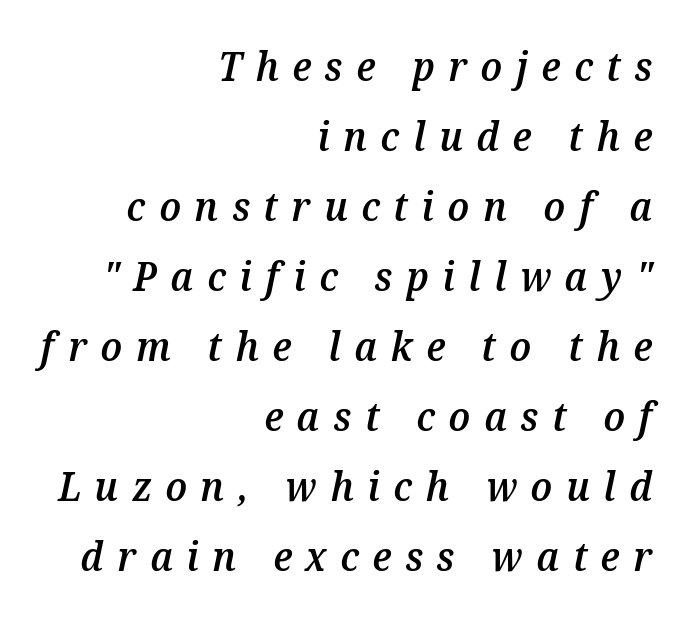
{"italic": "yes", "lean": "right", "slant_degrees": 12, "bold": "semi", "weight": "semibold", "width": "normal", "stroke_contrast": "medium", "x_height": "medium", "monospaced": "no", "underline": "no", "align": "right", "line_spacing_ratio": 1.75, "letter_spacing": "wide", "letter_spacing_em": 0.34, "glyph_px": 40}
